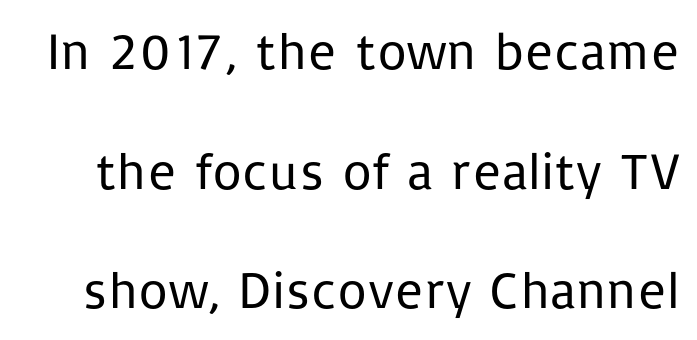
Q: Is the text bold? A: No.
Q: Is the text italic (slanted)? A: No, it is upright.
Q: Is the typeface a serif or a sans-serif typeface? A: Sans-serif.
Q: Is the text underlined? A: No.
Q: Is the spacing between letters normal or unusually wide? A: Normal.
Q: Is the spacing between lines tight, normal or loose? A: Loose.
Q: Width (condensed, normal, or wide)? A: Normal.
Q: Stroke contrast? A: Low.
Q: x-height? A: Medium.
Q: Monospaced? A: No.
